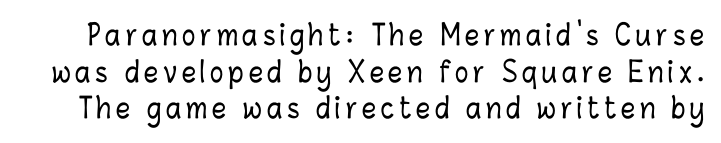
Q: Is the text italic (slanted)? A: No, it is upright.
Q: Is the text underlined? A: No.
Q: Is the spacing between lines tight, normal or loose? A: Normal.
Q: Width (condensed, normal, or wide)? A: Condensed.
Q: Stroke contrast? A: Low.
Q: x-height? A: Medium.
Q: Monospaced? A: No.
